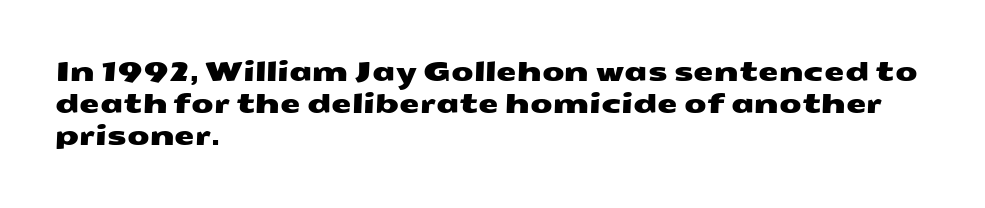
The image shows 26 px text type; set left-aligned, line spacing 1.23x, normal letter spacing, not underlined.
